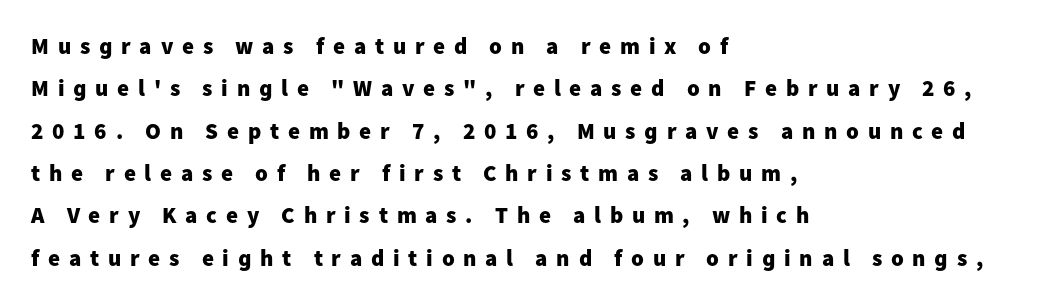
{"italic": "no", "bold": "yes", "underline": "no", "align": "left", "line_spacing_ratio": 1.84, "letter_spacing": "wide", "letter_spacing_em": 0.38, "glyph_px": 23}
